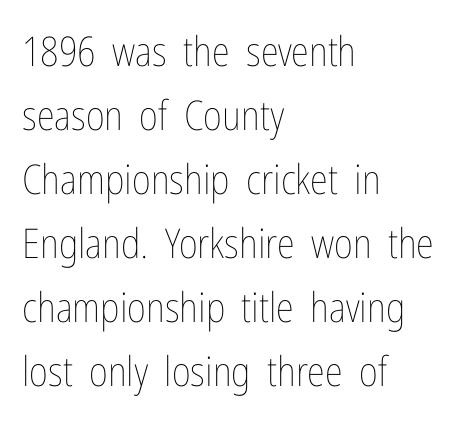
{"italic": "no", "bold": "no", "weight": "thin", "width": "condensed", "stroke_contrast": "low", "x_height": "medium", "monospaced": "no", "underline": "no", "align": "left", "line_spacing": "normal", "line_spacing_ratio": 1.56, "letter_spacing": "normal", "letter_spacing_em": 0.0, "glyph_px": 41}
